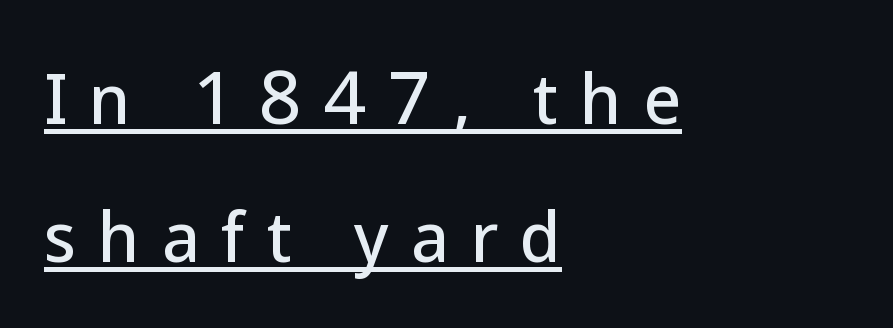
Proportional: the letters do not fall into vertical columns. The glyphs in this specimen are sans serif. What stands out about the letter spacing? Its width — letters are far apart. Emphasis is given by a line drawn under the lettering. Layout note: lines flush left. The line-height multiplier appears high, well above default.
